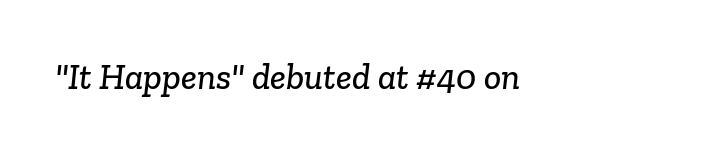
Q: Is the typeface a serif or a sans-serif typeface? A: Serif.
Q: Is the text underlined? A: No.
Q: Is the spacing between letters normal or unusually wide? A: Normal.
Q: Width (condensed, normal, or wide)? A: Normal.
Q: Stroke contrast? A: Low.
Q: x-height? A: Medium.
Q: Monospaced? A: No.
